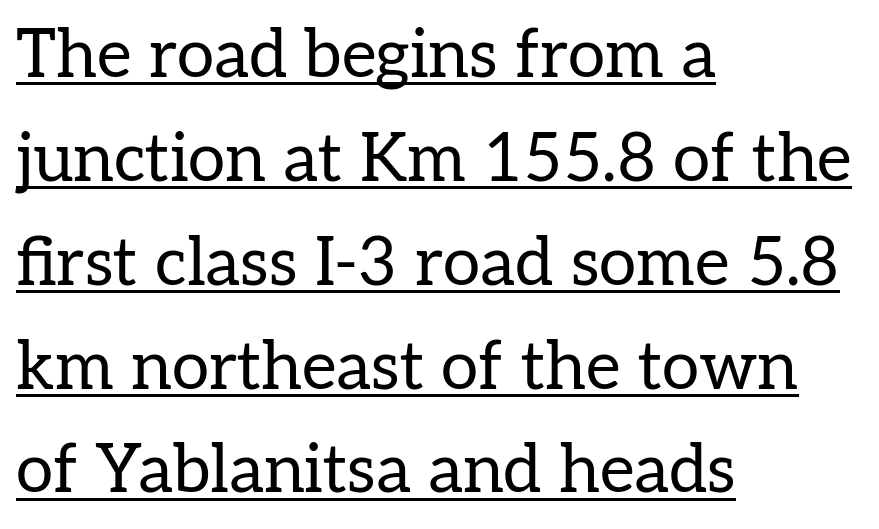
{"serif": "yes", "italic": "no", "bold": "no", "weight": "regular", "width": "normal", "stroke_contrast": "low", "x_height": "medium", "monospaced": "no", "underline": "yes", "align": "left", "line_spacing": "normal", "line_spacing_ratio": 1.55, "letter_spacing": "normal", "letter_spacing_em": 0.0, "glyph_px": 67}
